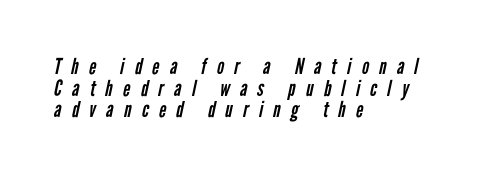
No heavy texture on the line: the type isn't bold. Tracking value appears strongly positive — letters spread wide. Reading down the block, your eye returns to a fixed left position each line. Lines of text with bare space underneath. Compared with typical paragraphs, the rows here are closer together.
